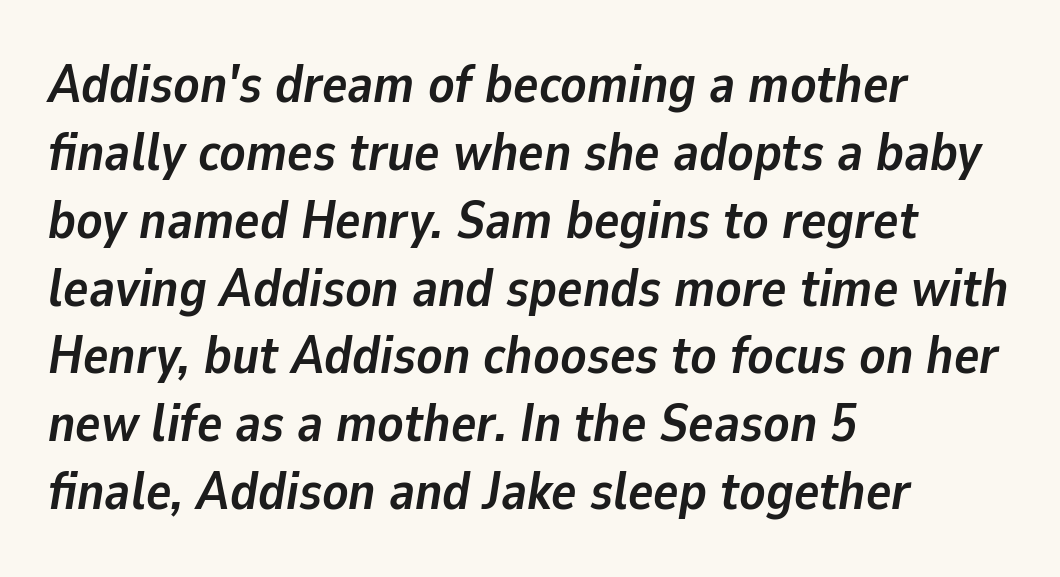
Quick note: underline off. In terms of letterspacing, this is plain default setting. This is heavy type, rendered in bold. The whole block is typeset with a tilt.
